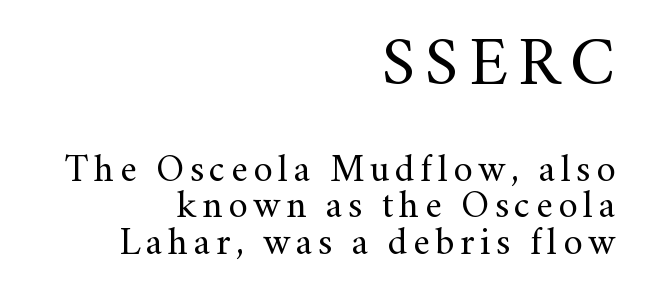
Q: Is the text bold? A: No.
Q: Is the text italic (slanted)? A: No, it is upright.
Q: Is the typeface a serif or a sans-serif typeface? A: Serif.
Q: Is the text underlined? A: No.
Q: How is the paragraph aligned? A: Right-aligned.
Q: Is the spacing between lines tight, normal or loose? A: Tight.
Q: Which block of text is set in a larger size, the first (top) or the second (bottom)? A: The first (top) one.
Q: Width (condensed, normal, or wide)? A: Normal.
Q: Stroke contrast? A: Medium.
Q: x-height? A: Small.
Q: Monospaced? A: No.
